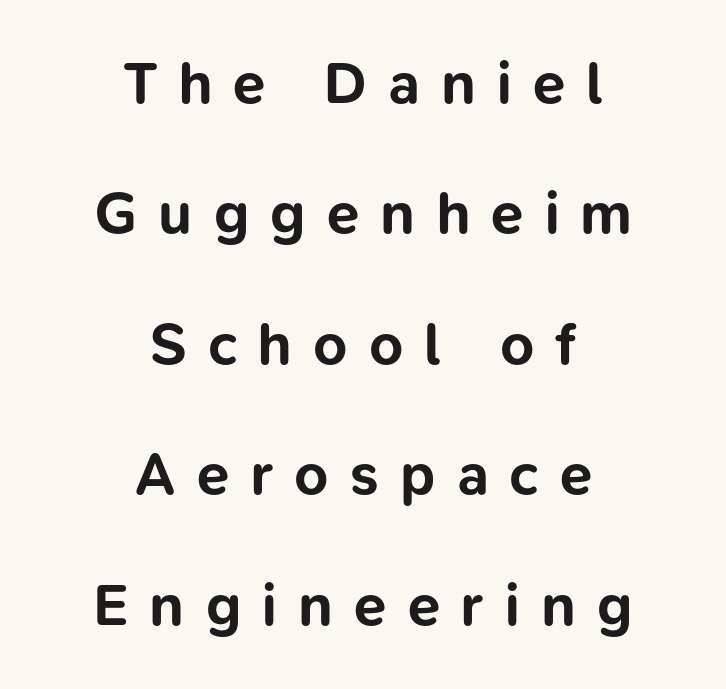
Q: Is the text bold? A: Yes.
Q: Is the text italic (slanted)? A: No, it is upright.
Q: Is the typeface a serif or a sans-serif typeface? A: Sans-serif.
Q: Is the text underlined? A: No.
Q: How is the paragraph aligned? A: Centered.
Q: Is the spacing between letters normal or unusually wide? A: Unusually wide.
Q: Is the spacing between lines tight, normal or loose? A: Loose.
Q: Width (condensed, normal, or wide)? A: Normal.
Q: Stroke contrast? A: Low.
Q: x-height? A: Medium.
Q: Monospaced? A: No.
